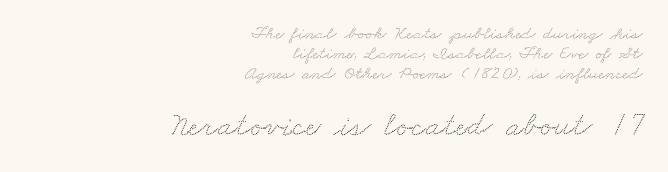
Right-aligned paragraph, ragged on the left. The rendering uses natural spacing where letterforms have individual widths. The string is rendered with underlining switched off. How would I describe the line gaps? Narrow and economical.
